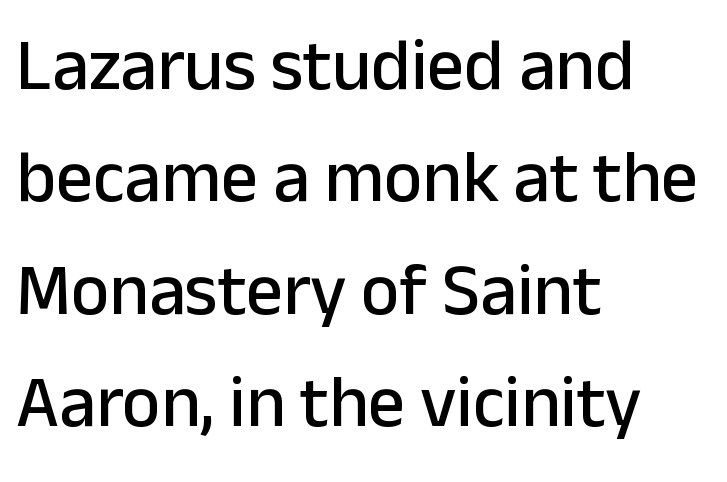
Q: Is the text italic (slanted)? A: No, it is upright.
Q: Is the typeface a serif or a sans-serif typeface? A: Sans-serif.
Q: Is the text underlined? A: No.
Q: How is the paragraph aligned? A: Left-aligned.
Q: Is the spacing between letters normal or unusually wide? A: Normal.
Q: Is the spacing between lines tight, normal or loose? A: Normal.
Q: Width (condensed, normal, or wide)? A: Normal.
Q: Stroke contrast? A: Low.
Q: x-height? A: Medium.
Q: Monospaced? A: No.
